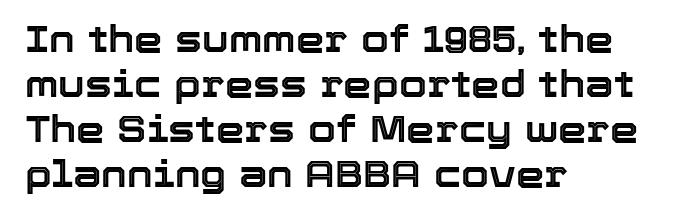
This sample is left-justified, so line endings fall wherever the words run out. Leading matches the norm, producing a regular column. Each row of text sits above clean, open space. Spacing between characters is what you'd get straight out of the box.
